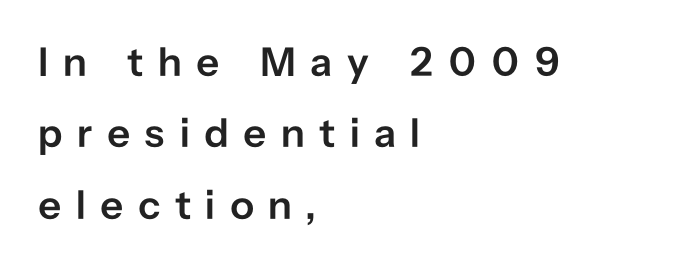
{"serif": "no", "italic": "no", "bold": "semi", "weight": "semibold", "width": "normal", "stroke_contrast": "low", "x_height": "medium", "monospaced": "no", "underline": "no", "align": "left", "line_spacing_ratio": 1.74, "letter_spacing": "wide", "letter_spacing_em": 0.35, "glyph_px": 41}
